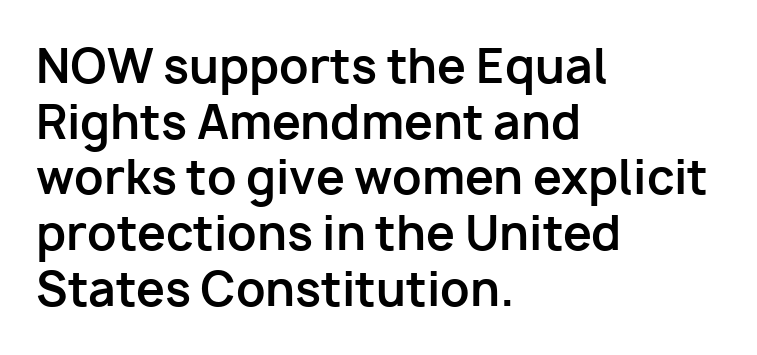
The image shows 46 px bold sans-serif type, upright; set left-aligned, line spacing 1.21x, normal letter spacing, not underlined; low stroke contrast and a medium x-height.
